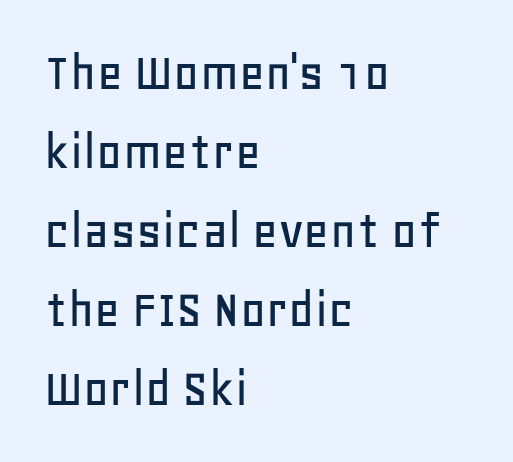
The image shows 56 px sans-serif type, upright; set left-aligned, normal line spacing (1.41x), normal letter spacing, not underlined; low stroke contrast and a large x-height.
